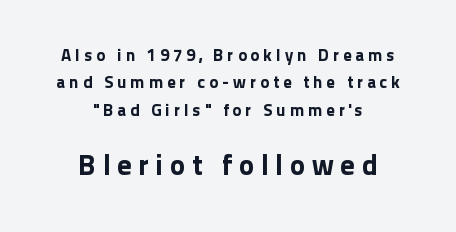
The image shows 29 px sans-serif type, upright; set centered, normal line spacing (1.61x), unusually wide letter spacing (+0.23 em), not underlined; the second (bottom) block is 1.71x larger; low stroke contrast and a medium x-height.
